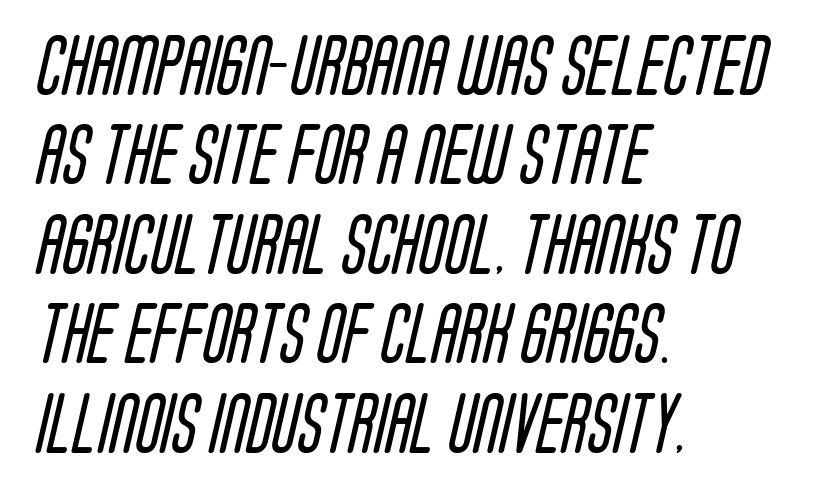
Serifs: no, the terminals of the letterforms are clean. Weight: not bold — regular or lighter. Tracking value appears to be zero — textbook default spacing. Visually the block forms a straight wall on the left and a jagged coastline on the right. Beneath every word, the page is bare.
